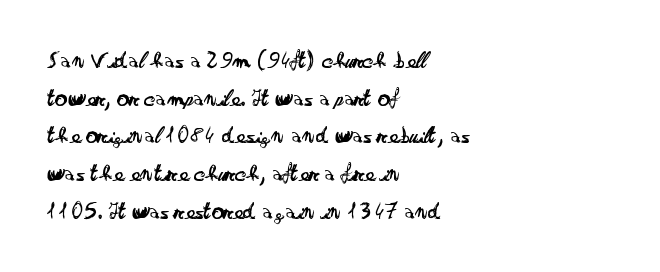
The image shows 25 px text type, upright; set left-aligned, normal line spacing (1.51x), normal letter spacing, not underlined.
